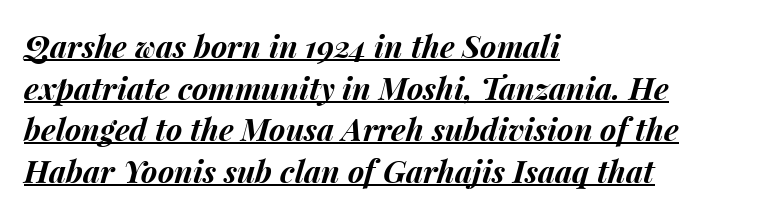
The image shows 31 px bold type, italic (leaning right); set left-aligned, normal line spacing (1.34x), normal letter spacing, underlined; medium stroke contrast and a medium x-height.
